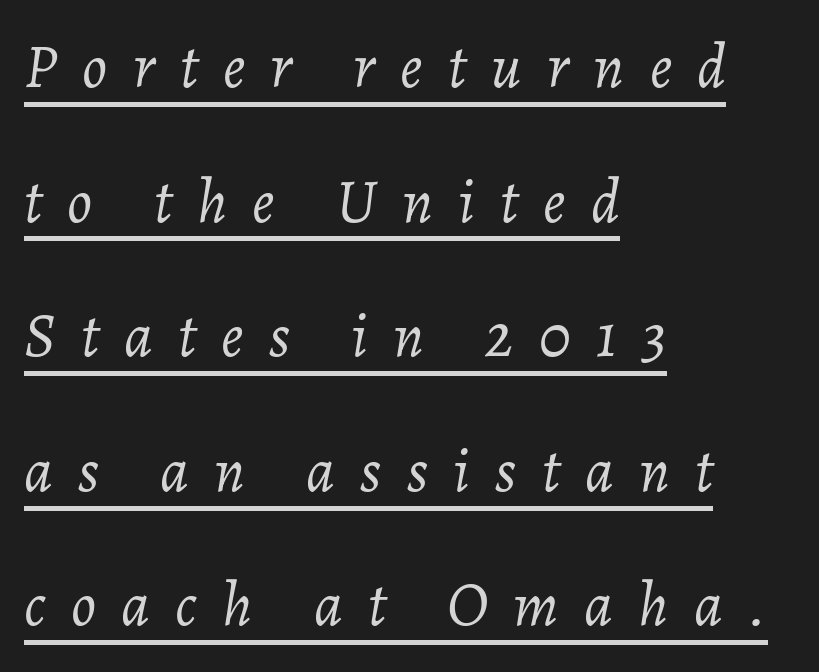
Q: Is the text bold? A: No.
Q: Is the text italic (slanted)? A: Yes, it leans right by about 7 degrees.
Q: Is the text underlined? A: Yes.
Q: How is the paragraph aligned? A: Left-aligned.
Q: Is the spacing between letters normal or unusually wide? A: Unusually wide.
Q: Is the spacing between lines tight, normal or loose? A: Loose.
Q: Width (condensed, normal, or wide)? A: Normal.
Q: Stroke contrast? A: Low.
Q: x-height? A: Medium.
Q: Monospaced? A: No.
